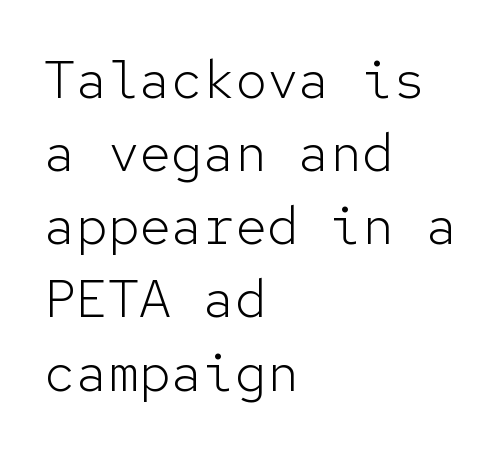
The face used here is rendered with its standard letterfit. One glance says typical: line gaps are just what's usual. Grotesque or geometric, the face here clearly has no serifs. A clean baseline with only descenders dipping below it. One-word summary of the alignment: left.
